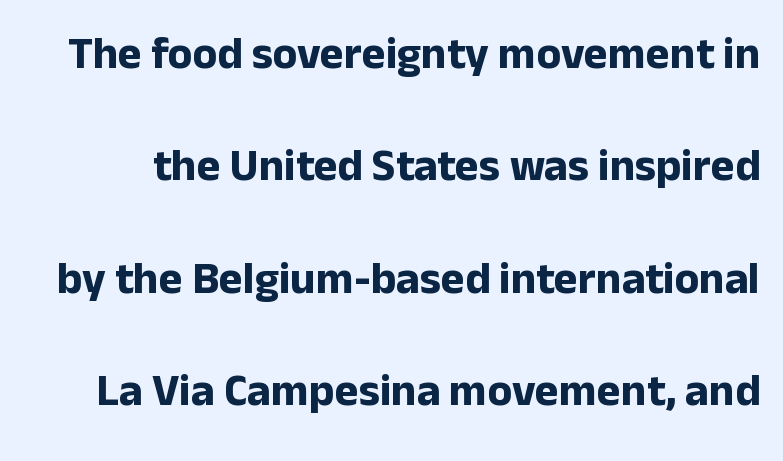
The image shows 45 px bold sans-serif type, upright; set loose line spacing (2.5x), normal letter spacing, not underlined; low stroke contrast and a medium x-height.
